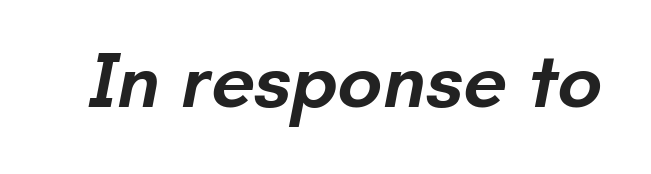
The image shows 79 px semibold sans-serif type; set normal letter spacing, not underlined; low stroke contrast and a small x-height.
